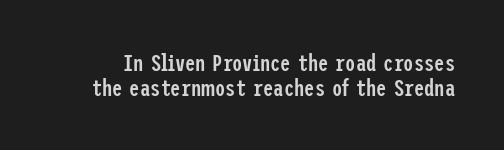
Q: Is the text bold? A: Semi-bold.
Q: Is the text italic (slanted)? A: No, it is upright.
Q: Is the text underlined? A: No.
Q: Is the spacing between letters normal or unusually wide? A: Normal.
Q: Is the spacing between lines tight, normal or loose? A: Tight.
